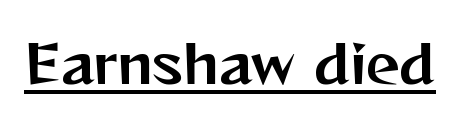
The letters advance in unequal steps, a hallmark of proportional type. Tracking value appears to be zero — textbook default spacing. The lettering stays uniformly vertical, giving the passage a roman look. The specimen includes a rule beneath the text block's lines.
